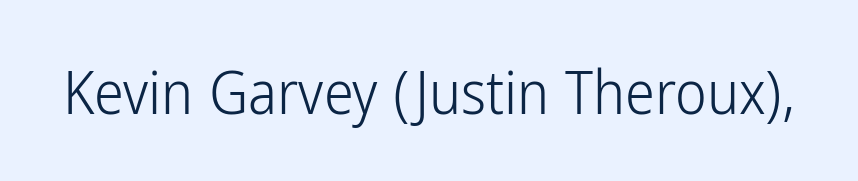
No chunkiness to these letters — they're not bold. Think of a printed novel: that variable character pitch is what you see here. Style check: upright. The letterforms sit shoulder to shoulder at normal distance. Examine the stroke ends and you'll find no serifs.
